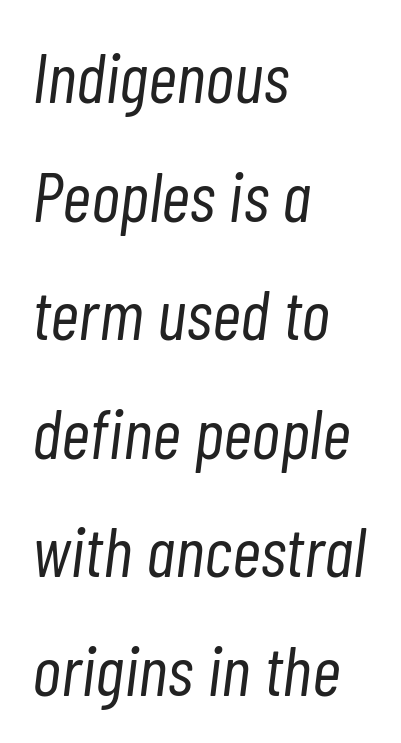
The space between consecutive lines is moderate. This is oblique type, the kind used for emphasis or titles. Each line starts at the same left margin while the right side varies. Summary of weight: not heavy and not bold. The tracking reads as untouched default to a designer's eye.
